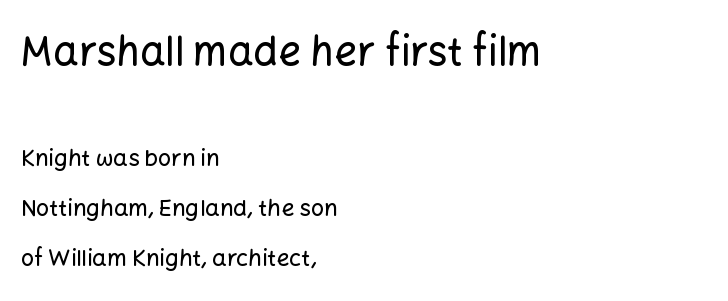
Scale decreases going downward across the two blocks. Note: no serifs on the glyphs. Unlike italic type, these characters show no tilt at all. The space between consecutive lines is lavish. The strip under each line holds only bare page. Characters follow at the spacing the type designer built in.
